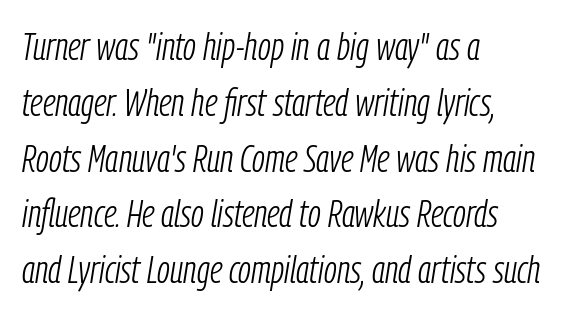
A student would call this left alignment; a typographer would say flush left, rag right. The space beneath each line is pristine and unruled. Proportional: the letters do not fall into vertical columns. Vertically, the passage feels balanced, rows spaced as you'd expect.
